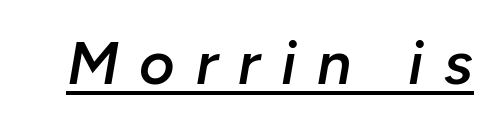
These words are printed semibold, heavier than regular yet not bold. Students, observe the line beneath the letters — that is underlining. Each word looks stretched out because of the extra space between its letters. Looks like regular typesetting: each glyph gets only the width it needs.
